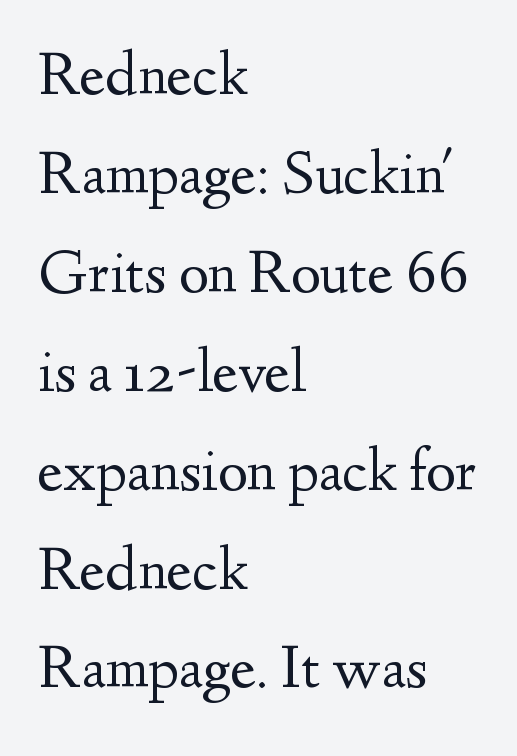
The image shows 63 px regular-weight serif type, upright; set left-aligned, normal line spacing (1.57x), normal letter spacing, not underlined; medium stroke contrast and a small x-height.
